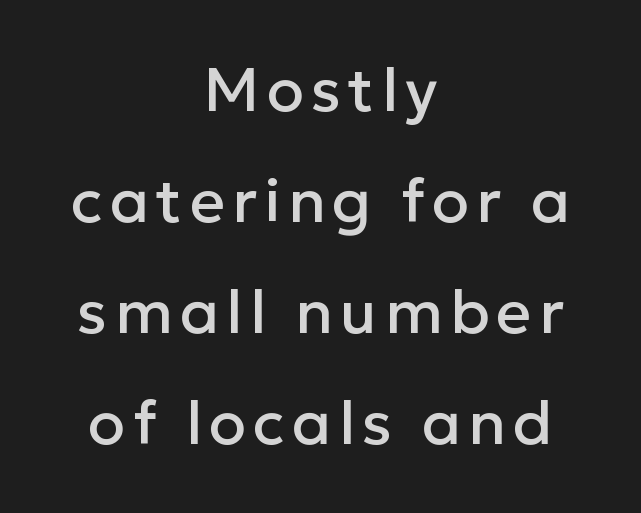
Q: Is the text italic (slanted)? A: No, it is upright.
Q: Is the typeface a serif or a sans-serif typeface? A: Sans-serif.
Q: Is the text underlined? A: No.
Q: How is the paragraph aligned? A: Centered.
Q: Width (condensed, normal, or wide)? A: Normal.
Q: Stroke contrast? A: Low.
Q: x-height? A: Medium.
Q: Monospaced? A: No.
